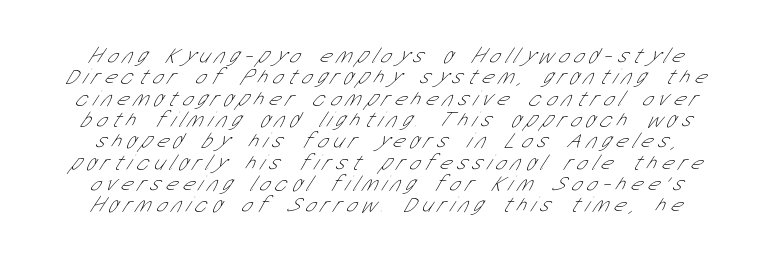
{"bold": "no", "underline": "no", "line_spacing": "tight", "line_spacing_ratio": 0.97, "letter_spacing": "wide", "letter_spacing_em": 0.24, "glyph_px": 22}
